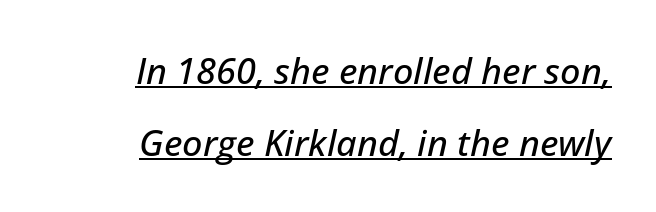
Which margin do the lines hug? The right one — the left edge is uneven. Check the space under the baseline: a stroke is drawn there. One glance says open: line gaps are wider than usual. The passage shown is typed in a proportional face where columns would drift.
